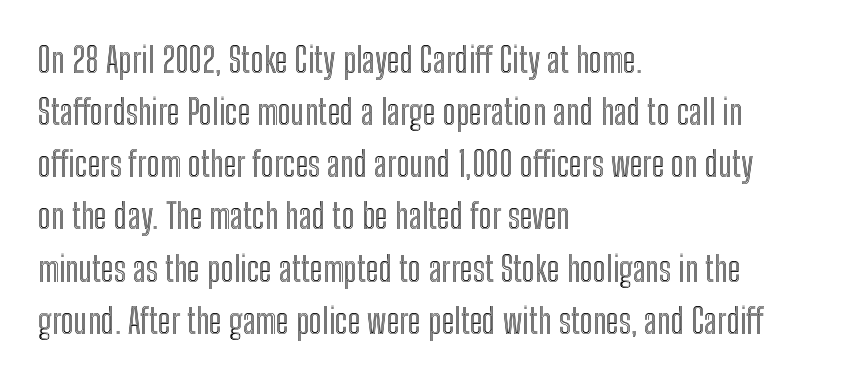
Q: Is the text italic (slanted)? A: No, it is upright.
Q: Is the text underlined? A: No.
Q: How is the paragraph aligned? A: Left-aligned.
Q: Is the spacing between letters normal or unusually wide? A: Normal.
Q: Is the spacing between lines tight, normal or loose? A: Normal.
Q: Width (condensed, normal, or wide)? A: Condensed.
Q: x-height? A: Medium.
Q: Monospaced? A: No.
